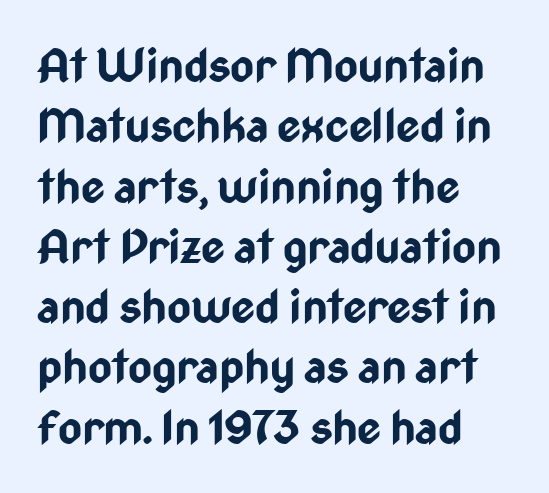
{"serif": "no", "italic": "no", "bold": "yes", "weight": "bold", "width": "condensed", "stroke_contrast": "low", "x_height": "medium", "monospaced": "no", "underline": "no", "align": "left", "line_spacing": "normal", "line_spacing_ratio": 1.31, "letter_spacing": "normal", "letter_spacing_em": 0.0, "glyph_px": 46}
